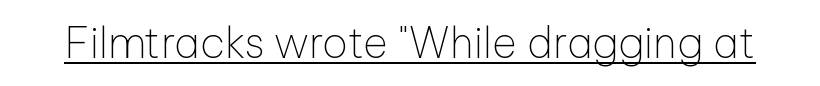
{"serif": "no", "italic": "no", "bold": "no", "weight": "thin", "width": "normal", "stroke_contrast": "low", "x_height": "medium", "monospaced": "no", "underline": "yes", "letter_spacing": "normal", "letter_spacing_em": 0.0, "glyph_px": 42}
